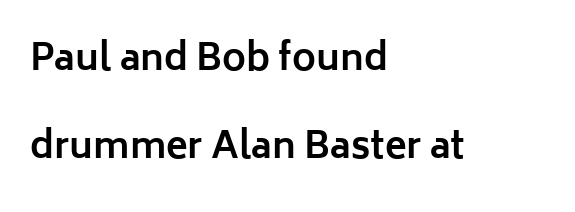
{"serif": "no", "italic": "no", "bold": "yes", "weight": "bold", "width": "normal", "stroke_contrast": "low", "x_height": "medium", "monospaced": "no", "underline": "no", "align": "left", "line_spacing": "loose", "line_spacing_ratio": 2.44, "letter_spacing": "normal", "letter_spacing_em": 0.0, "glyph_px": 36}
